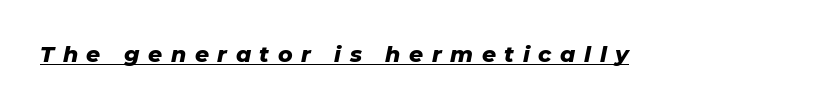
Q: Is the text bold? A: Yes.
Q: Is the text italic (slanted)? A: Yes, it leans right by about 11 degrees.
Q: Is the text underlined? A: Yes.
Q: Is the spacing between letters normal or unusually wide? A: Unusually wide.
